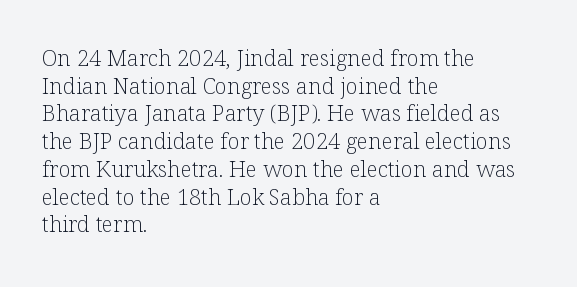
Q: Is the text bold? A: No.
Q: Is the text italic (slanted)? A: No, it is upright.
Q: Is the text underlined? A: No.
Q: How is the paragraph aligned? A: Left-aligned.
Q: Is the spacing between letters normal or unusually wide? A: Normal.
Q: Is the spacing between lines tight, normal or loose? A: Normal.
